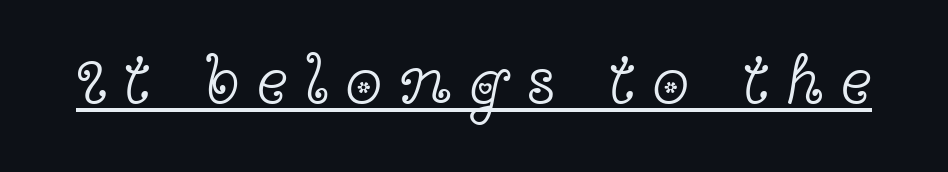
Q: Is the text bold? A: No.
Q: Is the text italic (slanted)? A: No, it is upright.
Q: Is the typeface a serif or a sans-serif typeface? A: Serif.
Q: Is the text underlined? A: Yes.
Q: Is the spacing between letters normal or unusually wide? A: Unusually wide.
Q: Width (condensed, normal, or wide)? A: Wide.
Q: x-height? A: Medium.
Q: Monospaced? A: No.
